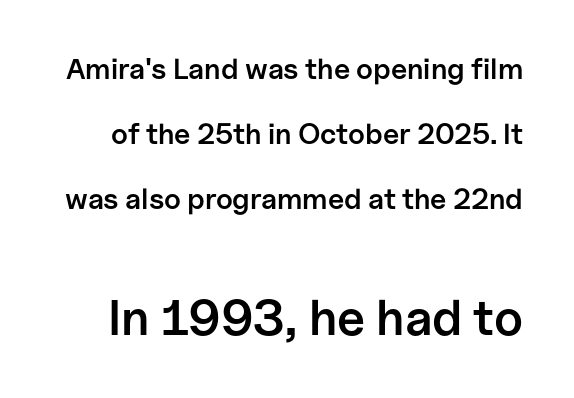
The image shows 50 px semibold sans-serif type, upright; set loose line spacing (2.24x), normal letter spacing, not underlined; the second (bottom) block is 1.72x larger; low stroke contrast and a medium x-height.
